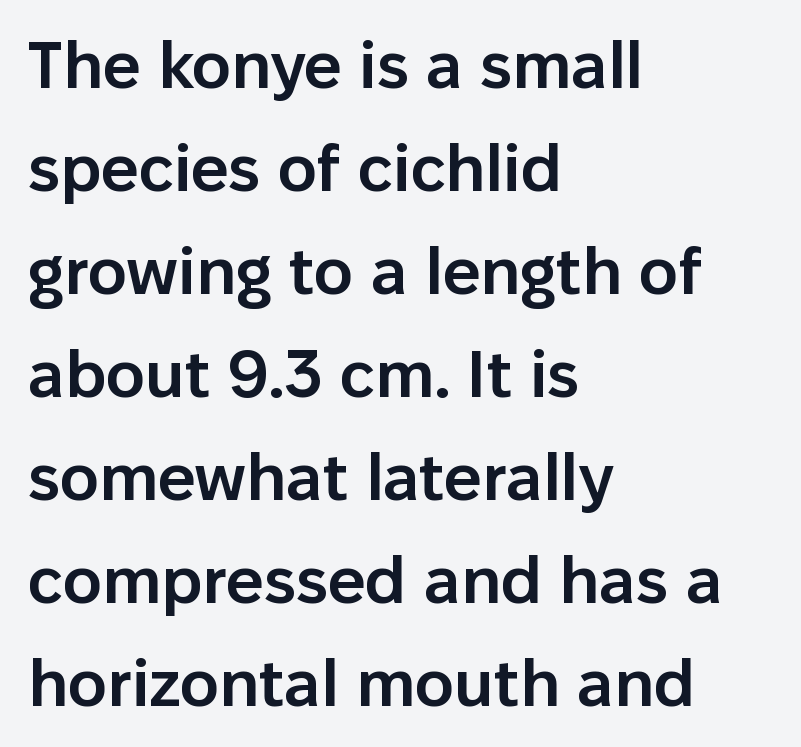
{"serif": "no", "italic": "no", "bold": "semi", "weight": "semibold", "width": "normal", "stroke_contrast": "low", "x_height": "medium", "monospaced": "no", "underline": "no", "align": "left", "line_spacing": "normal", "line_spacing_ratio": 1.56, "letter_spacing": "normal", "letter_spacing_em": 0.0, "glyph_px": 66}
